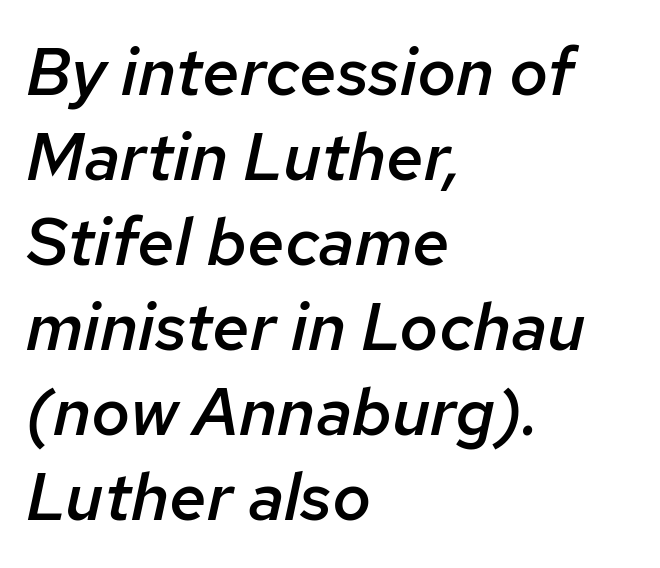
Here the designer chose a conventional face with non-uniform glyph widths. The lines in this sample share a left origin and differ only in where they stop. The block of text has a typical density, with ordinary space between rows. Underline: absent. In terms of letterspacing, this is plain default setting. Slant detected: the letters are inclined.
